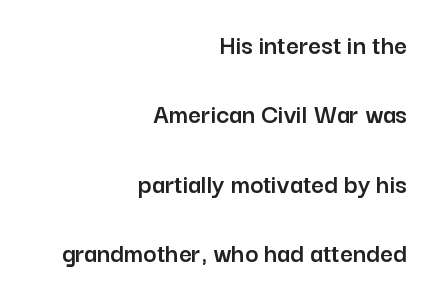
{"serif": "no", "italic": "no", "width": "normal", "stroke_contrast": "low", "x_height": "medium", "monospaced": "no", "underline": "no", "align": "right", "line_spacing": "loose", "line_spacing_ratio": 2.48, "letter_spacing": "normal", "letter_spacing_em": 0.0, "glyph_px": 28}
